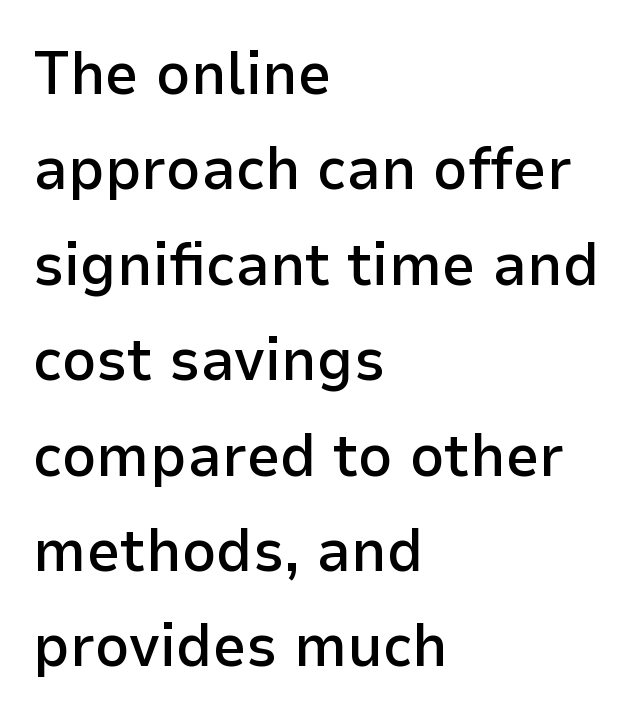
The image shows 60 px semibold sans-serif type, upright; set left-aligned, normal line spacing (1.59x), normal letter spacing, not underlined; low stroke contrast and a medium x-height.
